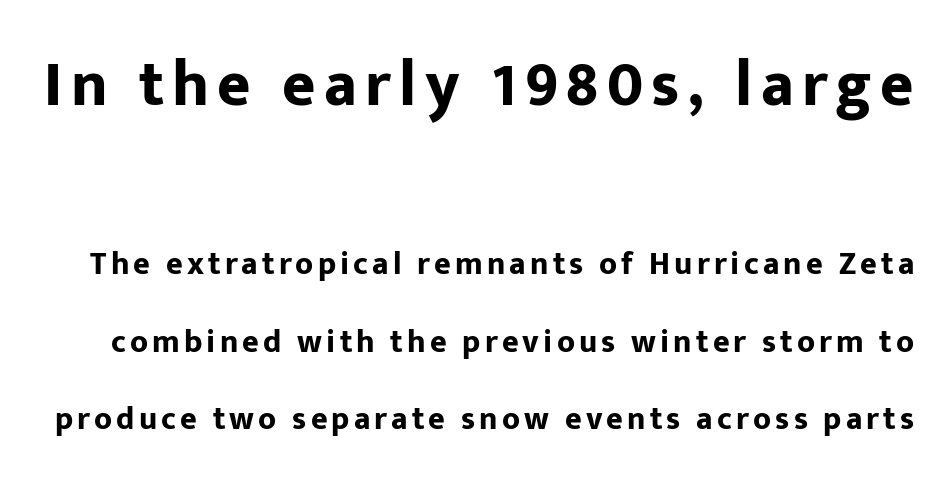
Q: Is the text bold? A: Yes.
Q: Is the text italic (slanted)? A: No, it is upright.
Q: Is the typeface a serif or a sans-serif typeface? A: Sans-serif.
Q: Is the text underlined? A: No.
Q: Is the spacing between lines tight, normal or loose? A: Loose.
Q: Which block of text is set in a larger size, the first (top) or the second (bottom)? A: The first (top) one.
Q: Width (condensed, normal, or wide)? A: Normal.
Q: Stroke contrast? A: Low.
Q: x-height? A: Medium.
Q: Monospaced? A: No.
